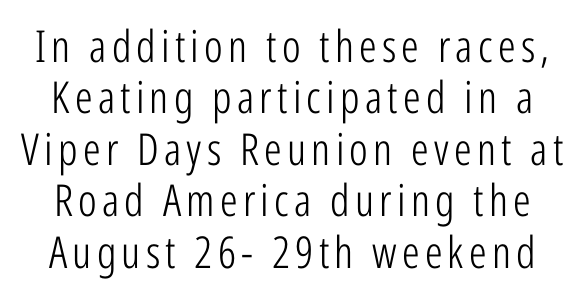
The passage shown is typeset with a sans-serif family. Do the characters align in a grid? No, the font is proportional. Bold? No — there's no thickening of the strokes. Beneath every word, the page is bare.
